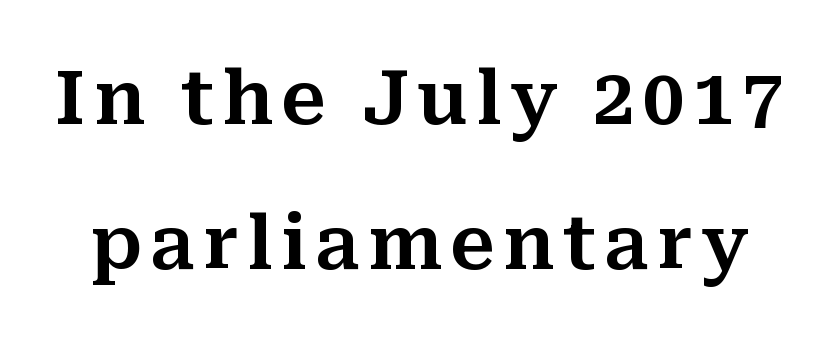
Summary of vertical rhythm: relaxed, with wide interline spacing. It's the straight-up-and-down kind of type. Only glyphs here, with clear space below each row. Little horizontal feet cap the strokes, marking this as serif type. Spacing verdict: proportional, widths tailored to each character.
